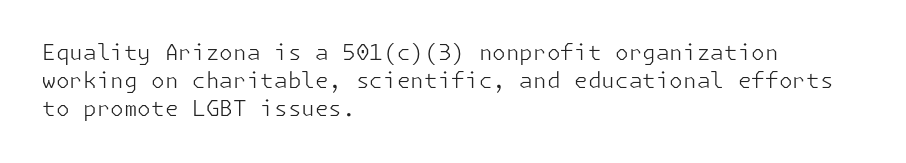
Q: Is the text bold? A: No.
Q: Is the text italic (slanted)? A: No, it is upright.
Q: Is the text underlined? A: No.
Q: How is the paragraph aligned? A: Left-aligned.
Q: Is the spacing between letters normal or unusually wide? A: Normal.
Q: Is the spacing between lines tight, normal or loose? A: Normal.
